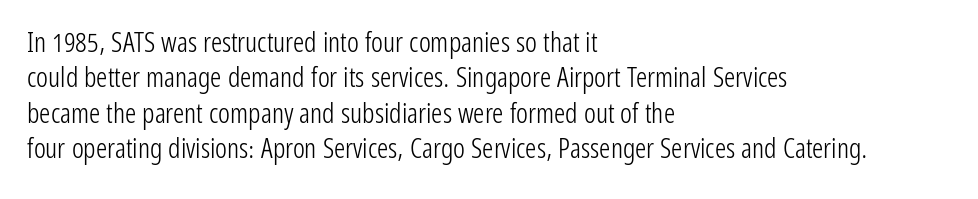
{"serif": "no", "italic": "no", "bold": "no", "weight": "light", "width": "condensed", "stroke_contrast": "low", "x_height": "medium", "monospaced": "no", "underline": "no", "align": "left", "line_spacing": "normal", "line_spacing_ratio": 1.26, "letter_spacing": "normal", "letter_spacing_em": 0.0, "glyph_px": 28}
